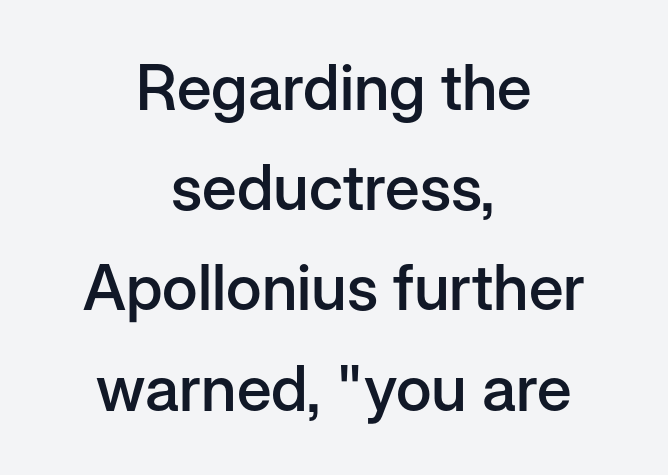
Q: Is the text bold? A: Semi-bold.
Q: Is the text italic (slanted)? A: No, it is upright.
Q: Is the typeface a serif or a sans-serif typeface? A: Sans-serif.
Q: Is the text underlined? A: No.
Q: How is the paragraph aligned? A: Centered.
Q: Is the spacing between letters normal or unusually wide? A: Normal.
Q: Is the spacing between lines tight, normal or loose? A: Normal.
Q: Width (condensed, normal, or wide)? A: Normal.
Q: Stroke contrast? A: Low.
Q: x-height? A: Medium.
Q: Monospaced? A: No.
